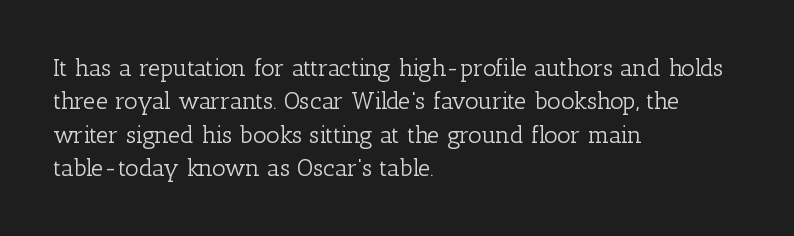
{"italic": "no", "bold": "no", "underline": "no", "align": "left", "line_spacing": "normal", "line_spacing_ratio": 1.39, "letter_spacing": "normal", "letter_spacing_em": 0.0, "glyph_px": 24}
